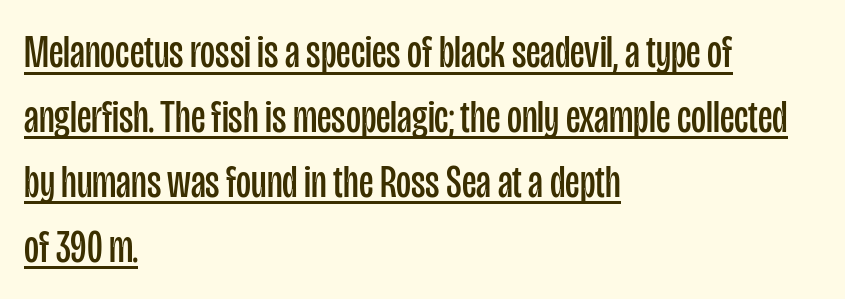
{"serif": "no", "italic": "no", "bold": "no", "weight": "regular", "width": "condensed", "stroke_contrast": "low", "x_height": "large", "monospaced": "no", "underline": "yes", "align": "left", "line_spacing": "normal", "line_spacing_ratio": 1.41, "letter_spacing": "normal", "letter_spacing_em": 0.0, "glyph_px": 46}
